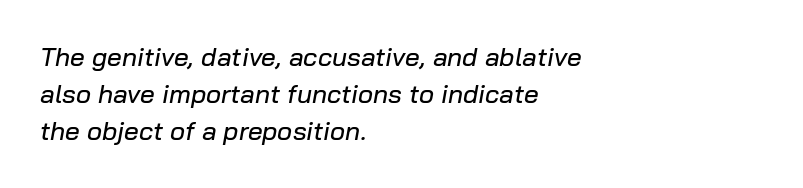
The text carries the slant typical of an italic or oblique font. Reading down the block, your eye returns to a fixed left position each line. Glyph-to-glyph distance matches everyday printed text. How would I describe the line gaps? Plain and ordinary.
